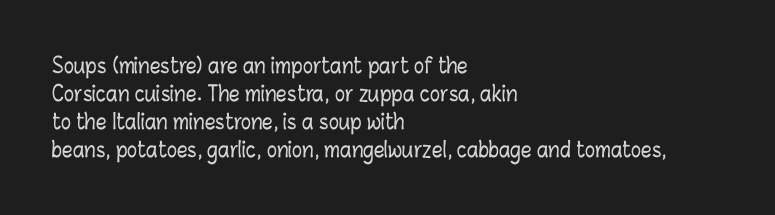
Q: Is the text italic (slanted)? A: No, it is upright.
Q: Is the text underlined? A: No.
Q: How is the paragraph aligned? A: Left-aligned.
Q: Is the spacing between letters normal or unusually wide? A: Normal.
Q: Is the spacing between lines tight, normal or loose? A: Normal.
